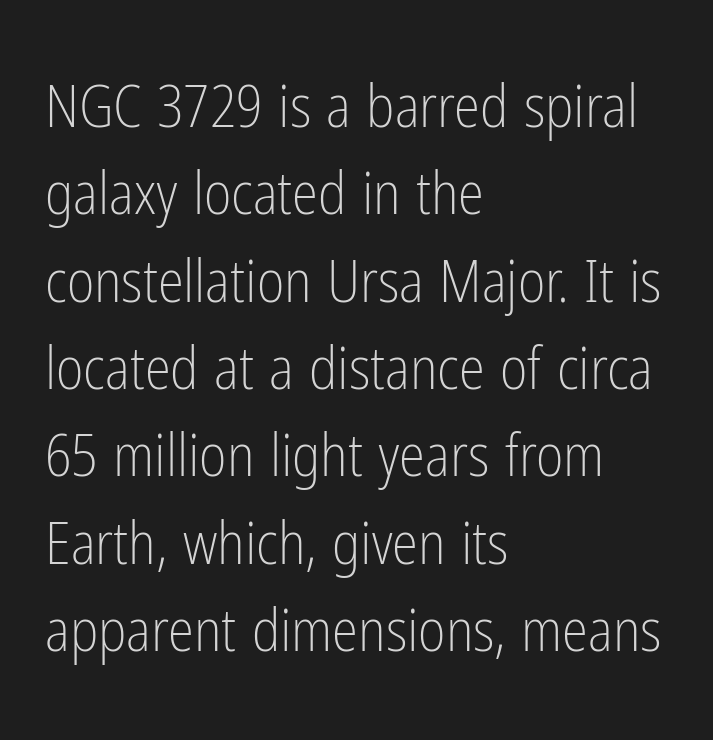
{"serif": "no", "italic": "no", "bold": "no", "weight": "light", "width": "condensed", "stroke_contrast": "low", "x_height": "medium", "monospaced": "no", "underline": "no", "align": "left", "line_spacing": "normal", "line_spacing_ratio": 1.48, "letter_spacing": "normal", "letter_spacing_em": 0.0, "glyph_px": 59}
